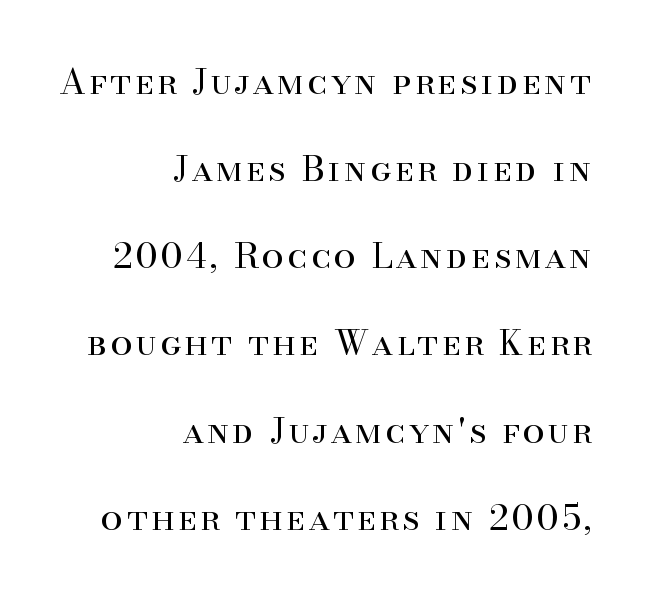
{"serif": "yes", "italic": "no", "bold": "no", "weight": "regular", "width": "normal", "stroke_contrast": "high", "x_height": "small", "monospaced": "no", "underline": "no", "align": "right", "line_spacing": "loose", "line_spacing_ratio": 2.49, "glyph_px": 35}
